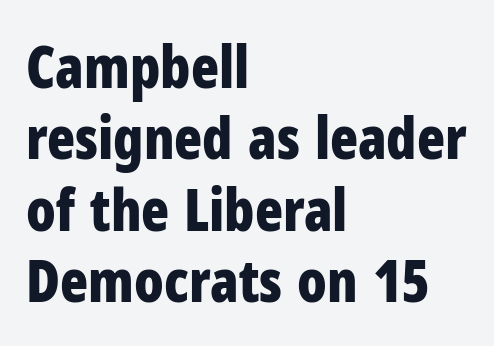
The image shows 58 px bold, condensed sans-serif type, upright; set left-aligned, line spacing 1.23x, normal letter spacing, not underlined; low stroke contrast and a medium x-height.
